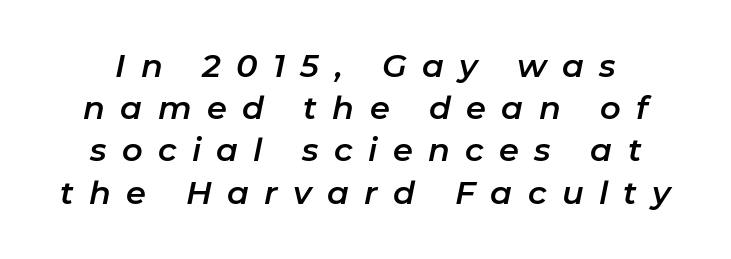
{"italic": "yes", "lean": "right", "slant_degrees": 11, "width": "normal", "stroke_contrast": "low", "x_height": "medium", "monospaced": "no", "underline": "no", "line_spacing": "normal", "line_spacing_ratio": 1.32, "letter_spacing": "wide", "letter_spacing_em": 0.48, "glyph_px": 32}
